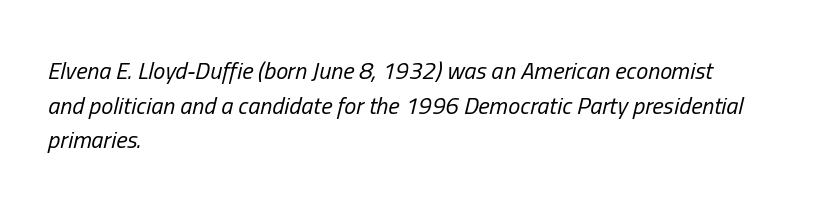
The image shows 24 px text type, italic (leaning right); set left-aligned, normal line spacing (1.44x), normal letter spacing, not underlined.
